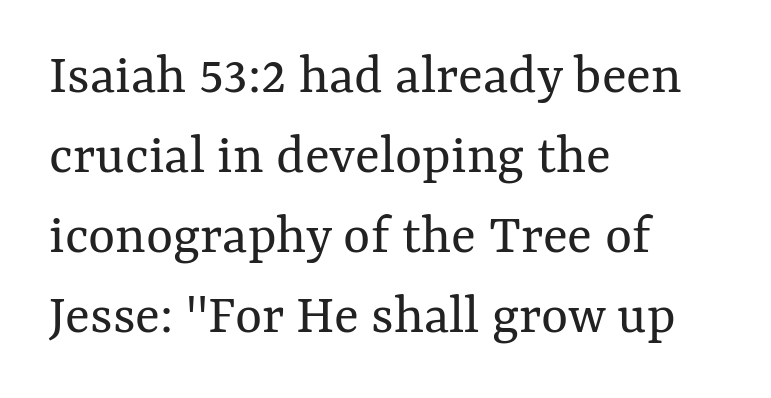
{"italic": "no", "bold": "no", "weight": "regular", "width": "normal", "stroke_contrast": "medium", "x_height": "medium", "monospaced": "no", "underline": "no", "align": "left", "line_spacing": "normal", "line_spacing_ratio": 1.38, "letter_spacing": "normal", "letter_spacing_em": 0.0, "glyph_px": 58}
